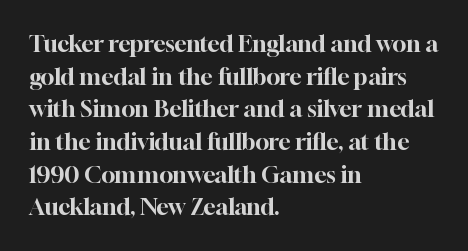
{"italic": "no", "underline": "no", "align": "left", "line_spacing": "normal", "line_spacing_ratio": 1.42, "letter_spacing": "normal", "letter_spacing_em": 0.0, "glyph_px": 23}
